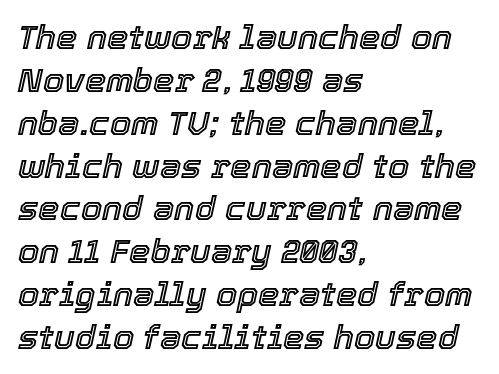
Looks like regular typesetting: each glyph gets only the width it needs. Between one letter and the next there's only the usual sliver of space. Yep, that's italic — everything's leaning. Descenders hang freely into open space. How would I describe the line gaps? Plain and ordinary. Alignment: flush left.
